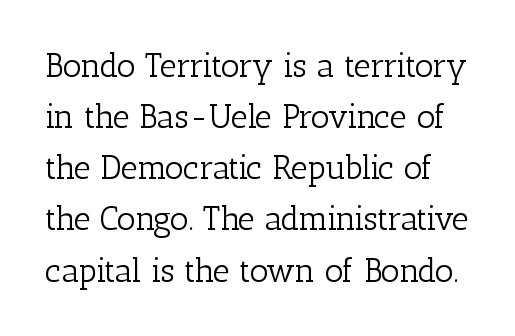
{"serif": "yes", "italic": "no", "bold": "no", "weight": "light", "width": "normal", "stroke_contrast": "low", "x_height": "medium", "monospaced": "no", "underline": "no", "line_spacing": "normal", "line_spacing_ratio": 1.55, "letter_spacing": "normal", "letter_spacing_em": 0.0, "glyph_px": 33}
